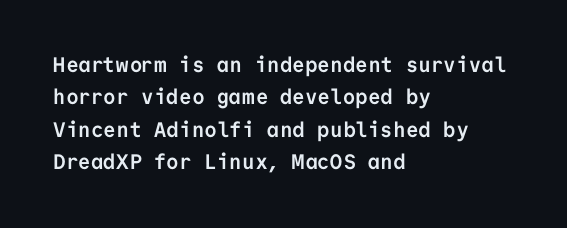
The image shows 21 px bold type, upright; set left-aligned, normal line spacing (1.54x), normal letter spacing, not underlined.
